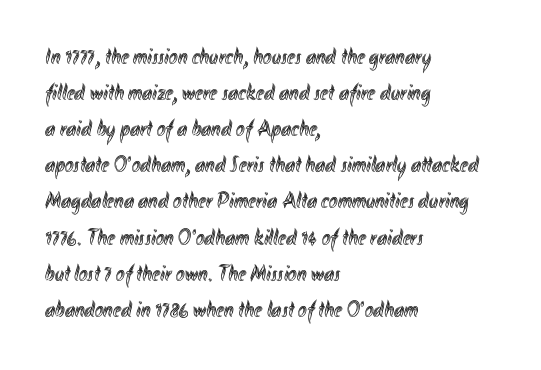
The image shows 23 px text type; set left-aligned, normal line spacing (1.57x), normal letter spacing, not underlined.
